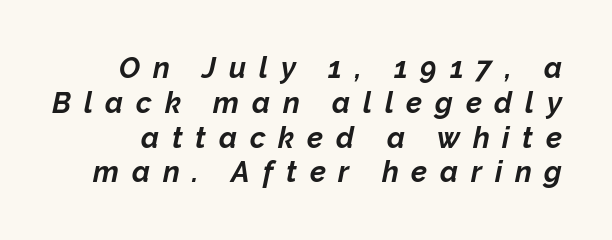
The image shows 29 px bold type, italic (leaning right); set line spacing 1.2x, unusually wide letter spacing (+0.44 em), not underlined; low stroke contrast and a medium x-height.
